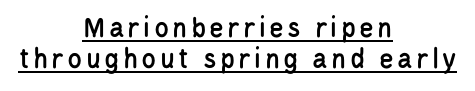
The image shows 30 px condensed sans-serif type, upright; set centered, tight line spacing (1.04x), underlined; low stroke contrast and a large x-height.
